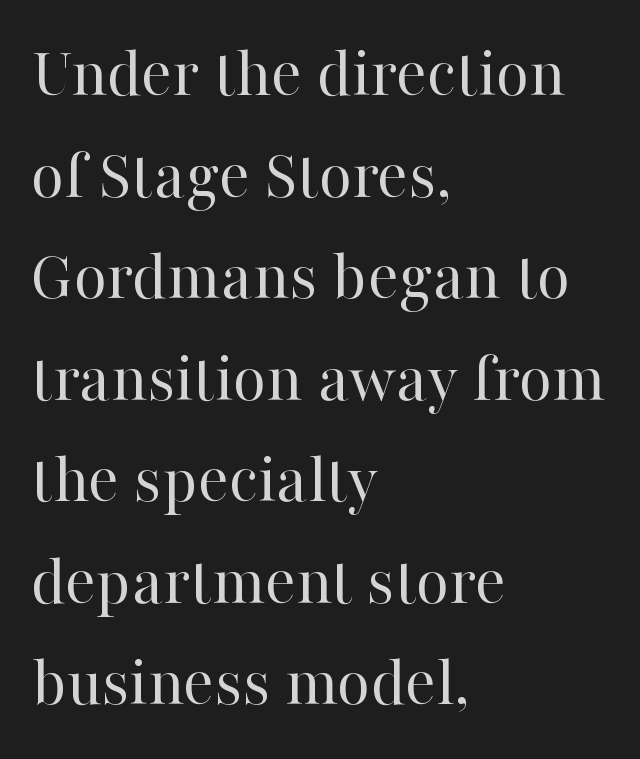
The foot of each line stays bare and open. The paragraph shown leans on its left margin. Yep, those are serifs on the letters. How are the letters spaced? Ordinarily, with no added tracking. The cut favours lightness, reaching ordinary text weight at its darkest.
